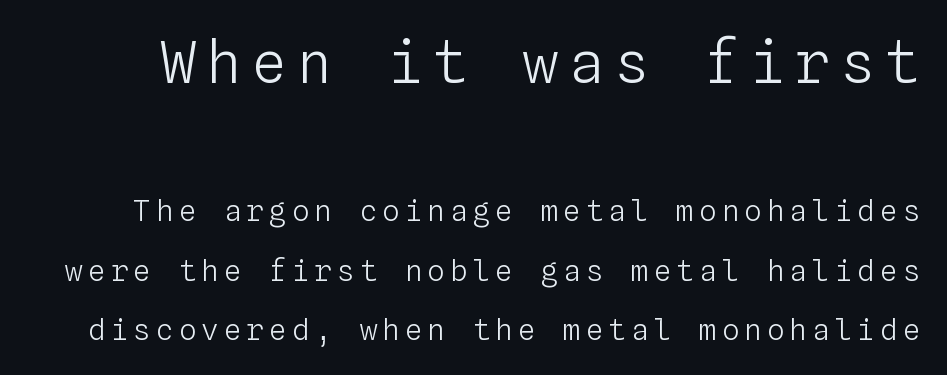
Loosely led — the rows are spread out. Unlike italic type, these characters show no tilt at all. Whoever set this made the first block the dominant, larger element. Unbolded letterforms with no extra heft. No word sits above an underline.
